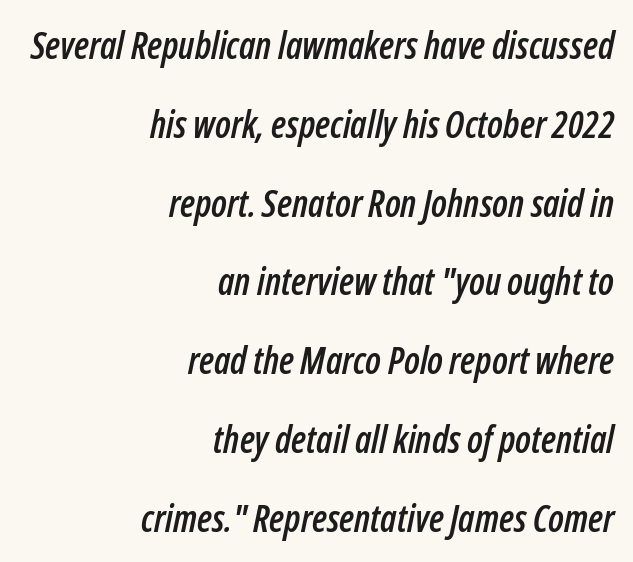
The image shows 37 px condensed type, italic (leaning right); set right-aligned, loose line spacing (2.13x), normal letter spacing, not underlined; low stroke contrast and a medium x-height.
